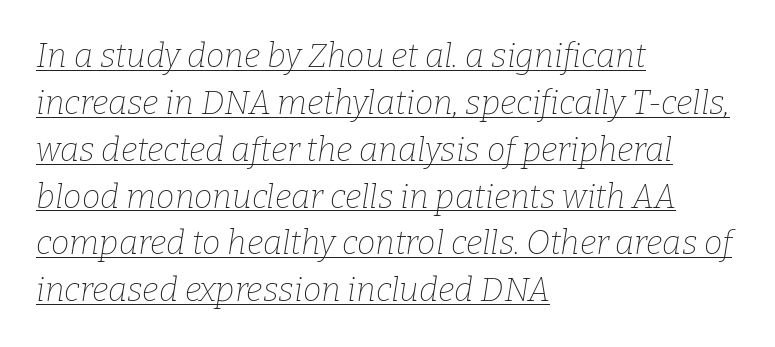
Q: Is the text bold? A: No.
Q: Is the text italic (slanted)? A: Yes, it leans right by about 9 degrees.
Q: Is the typeface a serif or a sans-serif typeface? A: Serif.
Q: Is the text underlined? A: Yes.
Q: How is the paragraph aligned? A: Left-aligned.
Q: Is the spacing between letters normal or unusually wide? A: Normal.
Q: Is the spacing between lines tight, normal or loose? A: Normal.
Q: Width (condensed, normal, or wide)? A: Normal.
Q: Stroke contrast? A: Low.
Q: x-height? A: Medium.
Q: Monospaced? A: No.
